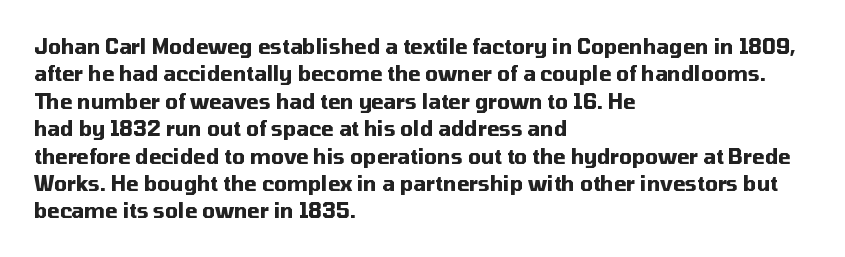
{"italic": "no", "bold": "yes", "underline": "no", "align": "left", "line_spacing": "normal", "line_spacing_ratio": 1.37, "letter_spacing": "normal", "letter_spacing_em": 0.0, "glyph_px": 20}
